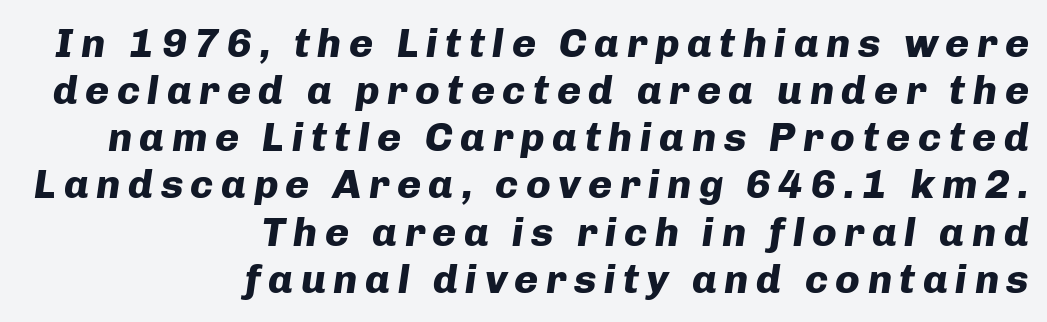
{"italic": "yes", "lean": "right", "slant_degrees": 8, "bold": "yes", "weight": "heavy", "width": "normal", "stroke_contrast": "low", "x_height": "medium", "monospaced": "no", "underline": "no", "align": "right", "line_spacing": "tight", "line_spacing_ratio": 1.15, "glyph_px": 41}
